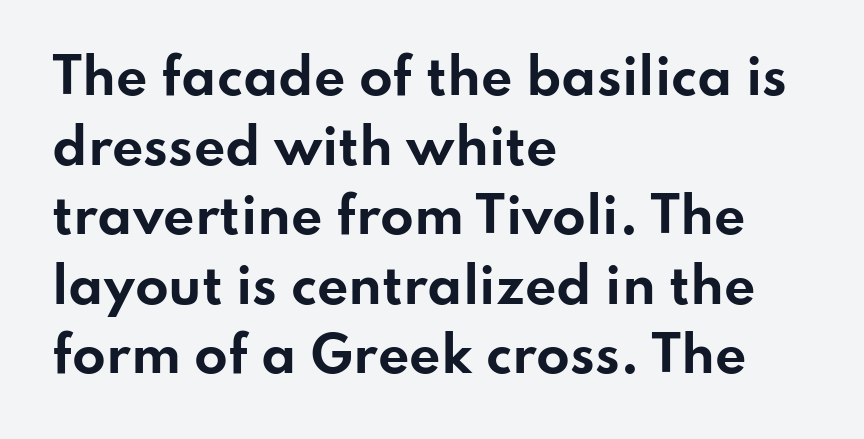
Q: Is the text bold? A: Yes.
Q: Is the text italic (slanted)? A: No, it is upright.
Q: Is the typeface a serif or a sans-serif typeface? A: Sans-serif.
Q: Is the text underlined? A: No.
Q: How is the paragraph aligned? A: Left-aligned.
Q: Is the spacing between letters normal or unusually wide? A: Normal.
Q: Is the spacing between lines tight, normal or loose? A: Normal.
Q: Width (condensed, normal, or wide)? A: Wide.
Q: Stroke contrast? A: Low.
Q: x-height? A: Small.
Q: Monospaced? A: No.
